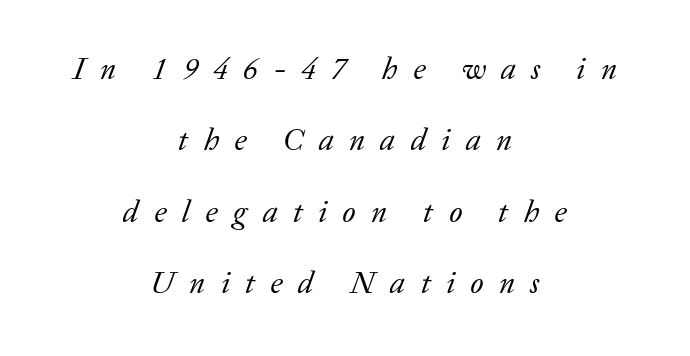
The image shows 31 px regular-weight serif type, italic (leaning right); set centered, loose line spacing (2.3x), unusually wide letter spacing (+0.49 em), not underlined; low stroke contrast and a medium x-height.
